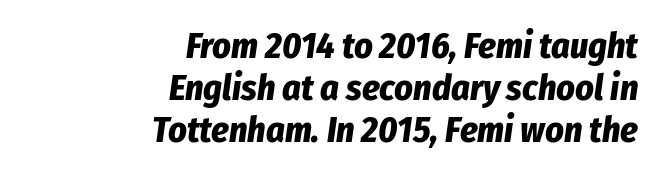
{"italic": "yes", "lean": "right", "slant_degrees": 8, "bold": "yes", "weight": "bold", "width": "condensed", "stroke_contrast": "low", "x_height": "medium", "monospaced": "no", "underline": "no", "align": "right", "line_spacing_ratio": 1.16, "letter_spacing": "normal", "letter_spacing_em": 0.0, "glyph_px": 36}
